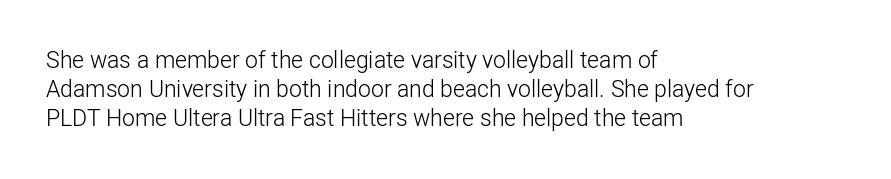
Q: Is the text bold? A: No.
Q: Is the text italic (slanted)? A: No, it is upright.
Q: Is the text underlined? A: No.
Q: How is the paragraph aligned? A: Left-aligned.
Q: Is the spacing between letters normal or unusually wide? A: Normal.
Q: Is the spacing between lines tight, normal or loose? A: Normal.
